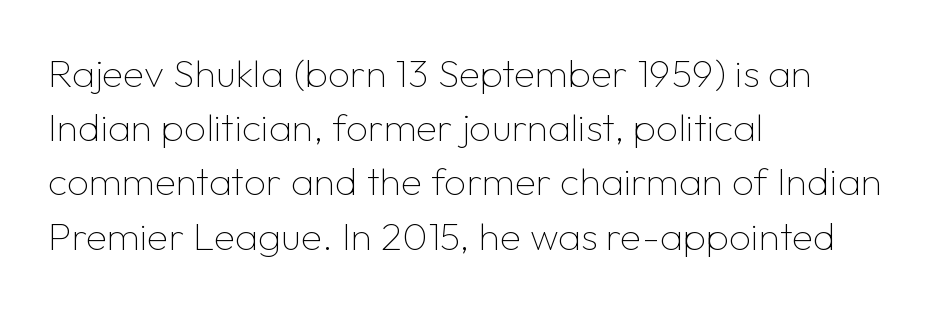
Q: Is the text bold? A: No.
Q: Is the text italic (slanted)? A: No, it is upright.
Q: Is the typeface a serif or a sans-serif typeface? A: Sans-serif.
Q: Is the text underlined? A: No.
Q: How is the paragraph aligned? A: Left-aligned.
Q: Is the spacing between letters normal or unusually wide? A: Normal.
Q: Is the spacing between lines tight, normal or loose? A: Normal.
Q: Width (condensed, normal, or wide)? A: Normal.
Q: Stroke contrast? A: Low.
Q: x-height? A: Medium.
Q: Monospaced? A: No.
